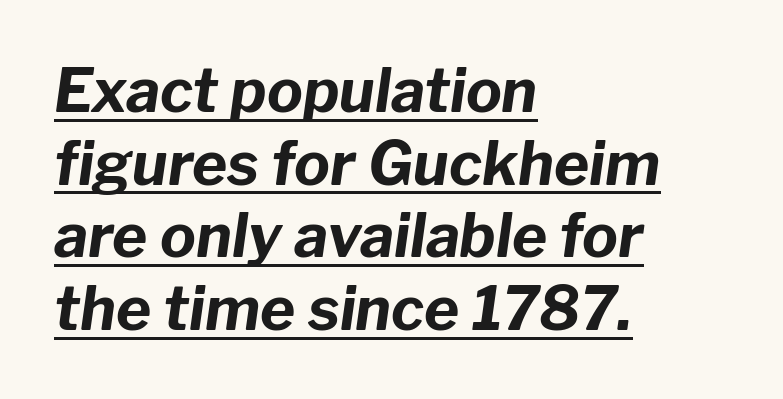
Q: Is the text bold? A: Yes.
Q: Is the text italic (slanted)? A: Yes, it leans right by about 8 degrees.
Q: Is the text underlined? A: Yes.
Q: How is the paragraph aligned? A: Left-aligned.
Q: Is the spacing between letters normal or unusually wide? A: Normal.
Q: Width (condensed, normal, or wide)? A: Normal.
Q: Stroke contrast? A: Low.
Q: x-height? A: Medium.
Q: Monospaced? A: No.
